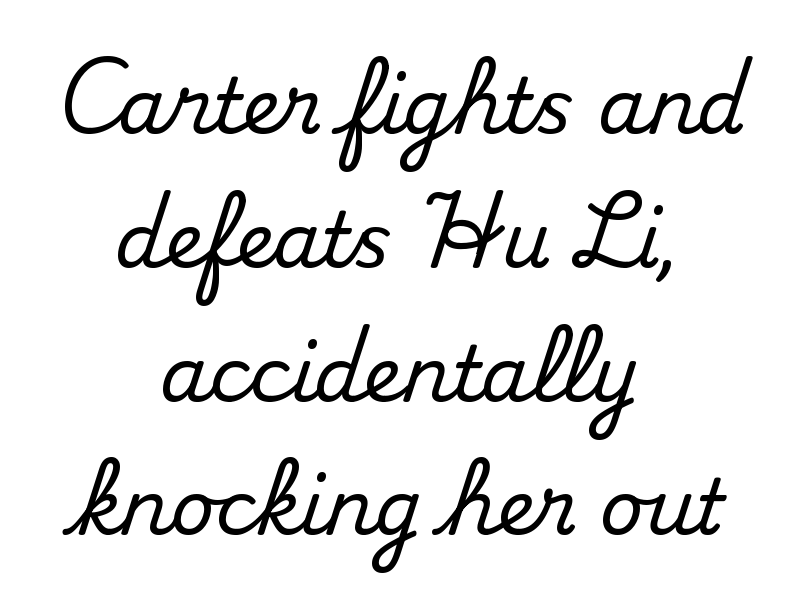
Q: Is the text italic (slanted)? A: Yes.
Q: Is the typeface a serif or a sans-serif typeface? A: Serif.
Q: Is the text underlined? A: No.
Q: How is the paragraph aligned? A: Centered.
Q: Is the spacing between letters normal or unusually wide? A: Normal.
Q: Width (condensed, normal, or wide)? A: Normal.
Q: Stroke contrast? A: Medium.
Q: x-height? A: Small.
Q: Monospaced? A: No.
